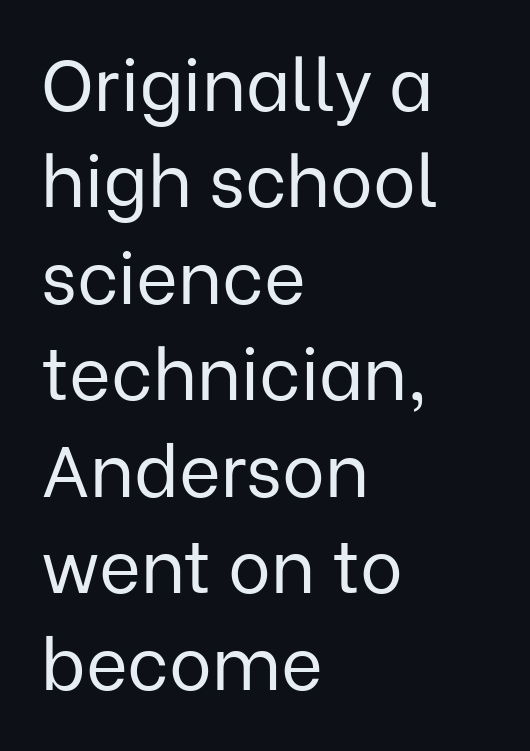
The image shows 72 px regular-weight sans-serif type, upright; set left-aligned, normal line spacing (1.34x), normal letter spacing, not underlined; low stroke contrast and a medium x-height.
